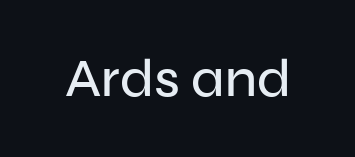
Check under the words: just untouched page. Observe the ordinary spacing: letters are neighbours, not strangers. The type family on display is of the sans-serif kind. Here the designer chose a conventional face with non-uniform glyph widths. The typography opts for an upright posture over an oblique one.
